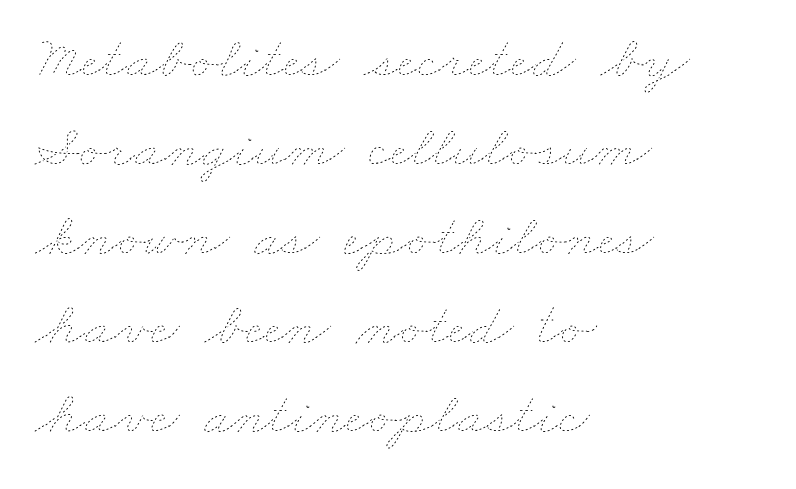
{"bold": "no", "weight": "thin", "width": "wide", "stroke_contrast": "low", "x_height": "small", "monospaced": "no", "underline": "no", "align": "left", "line_spacing": "normal", "line_spacing_ratio": 1.46, "letter_spacing": "normal", "letter_spacing_em": 0.0, "glyph_px": 61}
